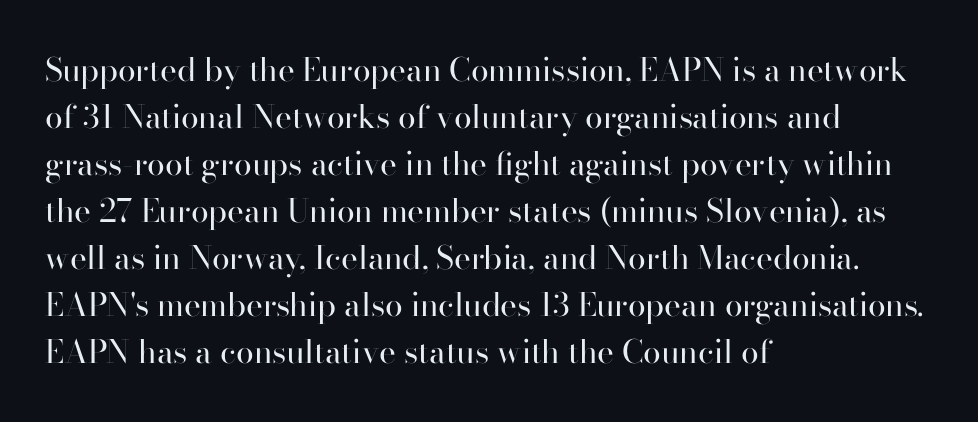
These lines are rendered in a variable-pitch font. No word sits above an underline. Students, observe: this is what conventionally led text looks like. A serif font was chosen for this passage. You can tell it's not italic because the verticals are truly vertical.
